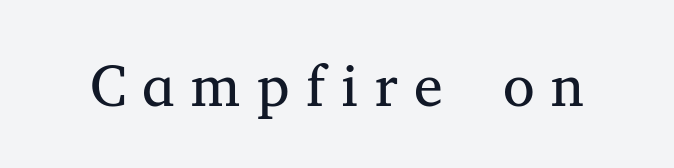
{"serif": "yes", "italic": "no", "bold": "no", "weight": "regular", "width": "normal", "stroke_contrast": "medium", "x_height": "medium", "monospaced": "no", "underline": "no", "letter_spacing": "wide", "letter_spacing_em": 0.28, "glyph_px": 58}
